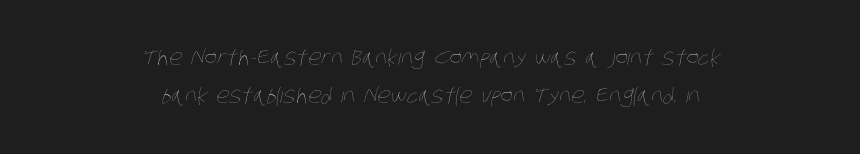
You could call the tracking neutral — neither tight nor loose. Lines of text with bare space underneath. Stroke mass is kept to a normal reading level or below. Compared with a flush-left layout, this one balances lines on the center instead.
